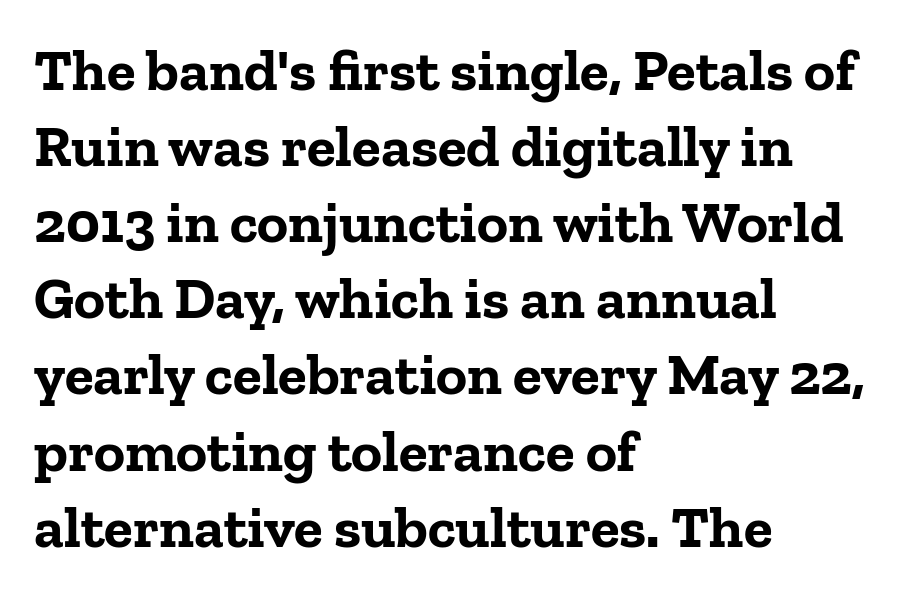
The image shows 59 px bold serif type, upright; set left-aligned, normal line spacing (1.29x), normal letter spacing, not underlined; low stroke contrast and a medium x-height.
